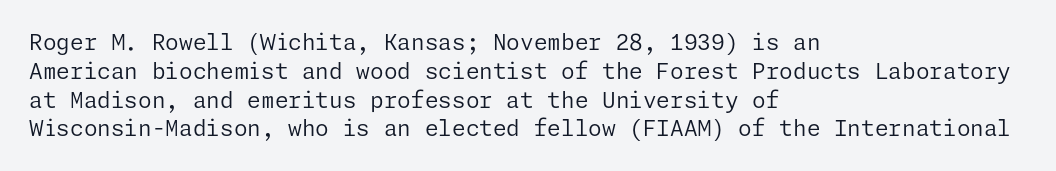
Q: Is the text bold? A: No.
Q: Is the text italic (slanted)? A: No, it is upright.
Q: Is the text underlined? A: No.
Q: How is the paragraph aligned? A: Left-aligned.
Q: Is the spacing between letters normal or unusually wide? A: Normal.
Q: Is the spacing between lines tight, normal or loose? A: Normal.
